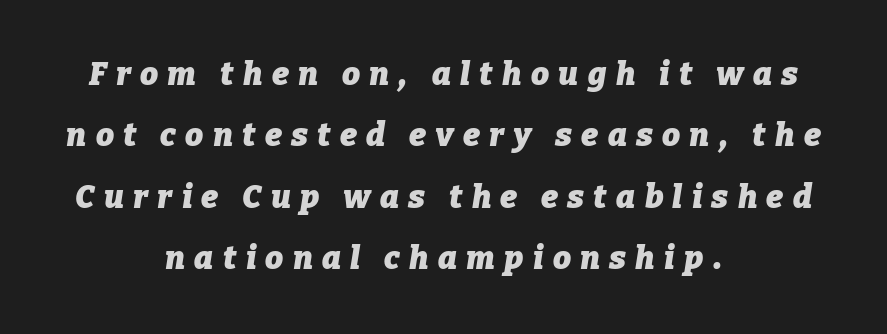
{"italic": "yes", "lean": "right", "slant_degrees": 9, "bold": "yes", "weight": "heavy", "width": "normal", "stroke_contrast": "low", "x_height": "medium", "monospaced": "no", "underline": "no", "align": "center", "line_spacing": "loose", "line_spacing_ratio": 1.92, "letter_spacing": "wide", "letter_spacing_em": 0.29, "glyph_px": 32}
